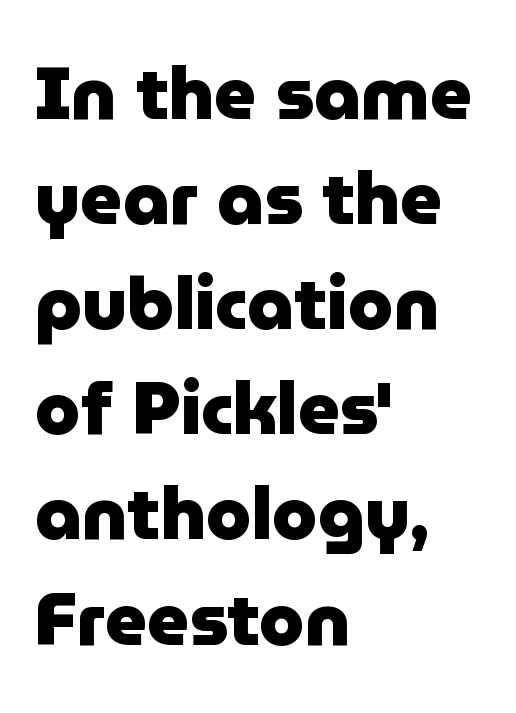
Q: Is the text bold? A: Yes.
Q: Is the text italic (slanted)? A: No, it is upright.
Q: Is the typeface a serif or a sans-serif typeface? A: Sans-serif.
Q: Is the text underlined? A: No.
Q: How is the paragraph aligned? A: Left-aligned.
Q: Is the spacing between letters normal or unusually wide? A: Normal.
Q: Is the spacing between lines tight, normal or loose? A: Normal.
Q: Width (condensed, normal, or wide)? A: Normal.
Q: Stroke contrast? A: Low.
Q: x-height? A: Medium.
Q: Monospaced? A: No.
